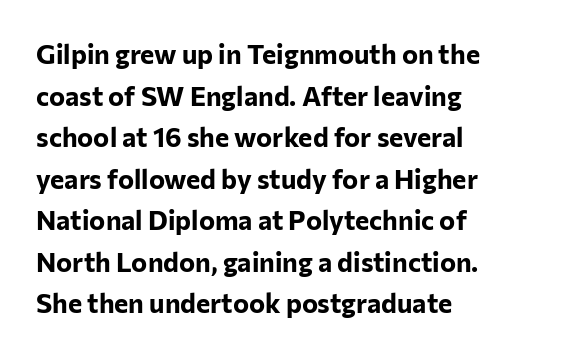
This sample keeps an unexceptional amount of space between lines. Which margin do the lines hug? The left one — the right edge is uneven. The specimen omits any rule beneath the text block's lines. Students, note that the glyphs here touch the page at normal intervals. This is heavy type, rendered in bold.
